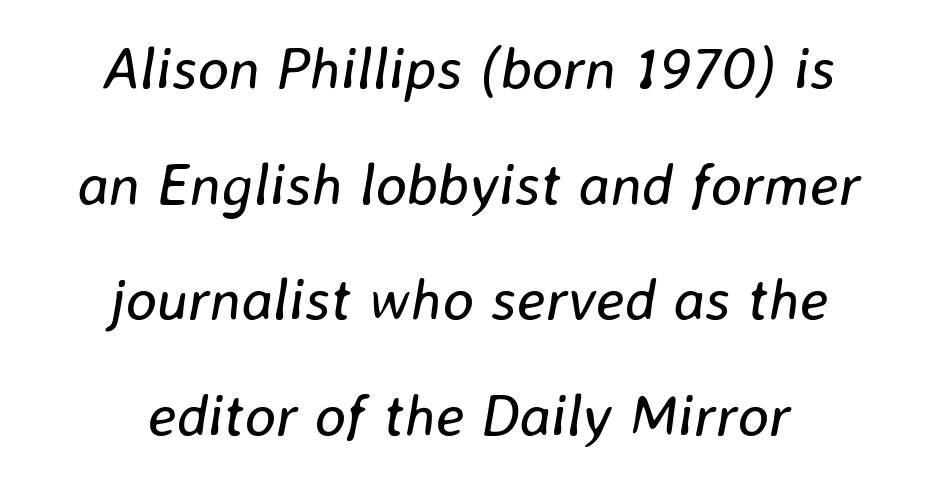
{"italic": "yes", "lean": "right", "slant_degrees": 8, "bold": "no", "weight": "regular", "width": "normal", "stroke_contrast": "low", "x_height": "medium", "monospaced": "no", "underline": "no", "align": "center", "line_spacing": "loose", "line_spacing_ratio": 1.96, "letter_spacing": "normal", "letter_spacing_em": 0.0, "glyph_px": 59}
